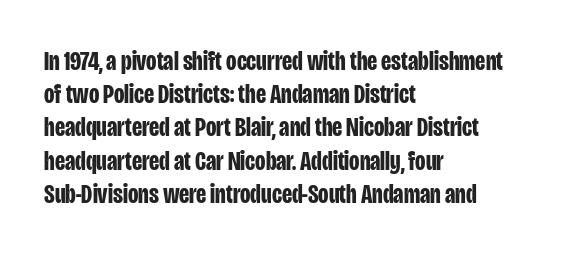
The image shows 27 px bold type, upright; set left-aligned, line spacing 1.23x, normal letter spacing, not underlined.
